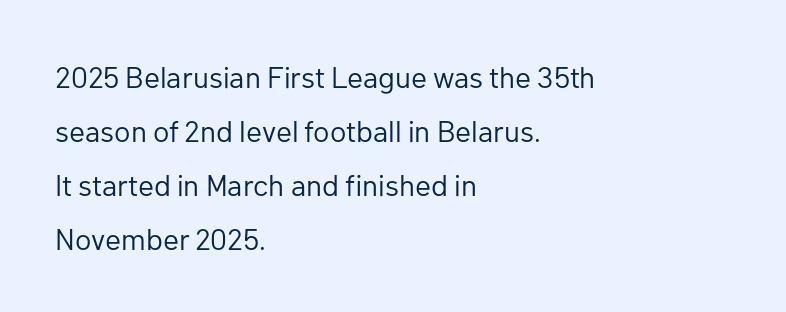
The image shows 30 px regular-weight sans-serif type, upright; set left-aligned, line spacing 1.8x, normal letter spacing, not underlined; low stroke contrast and a medium x-height.
